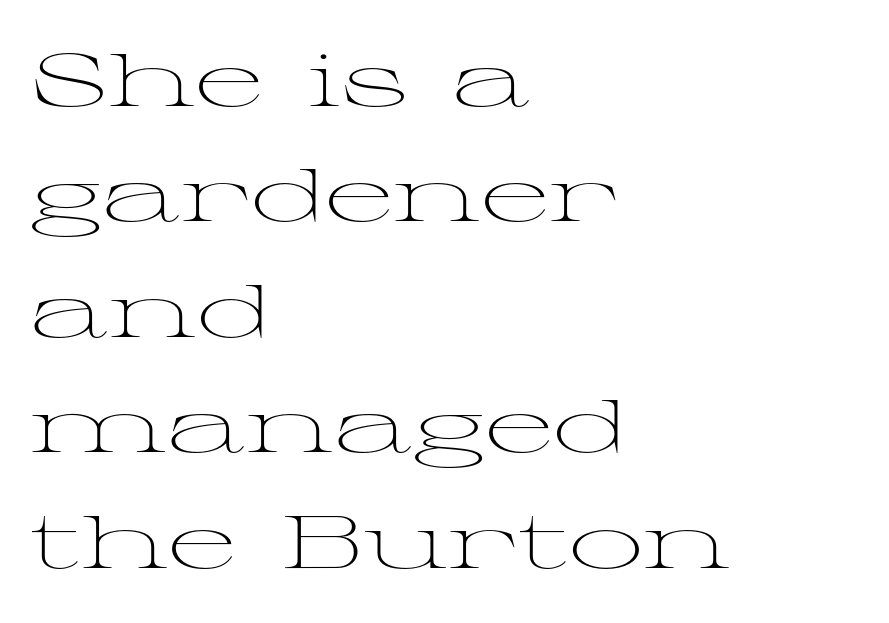
The letterforms sit at book weight or below. Successive baselines arrive at the customary interval. What kind of face is this? One with serifs. These lines are rendered in a variable-pitch font.
